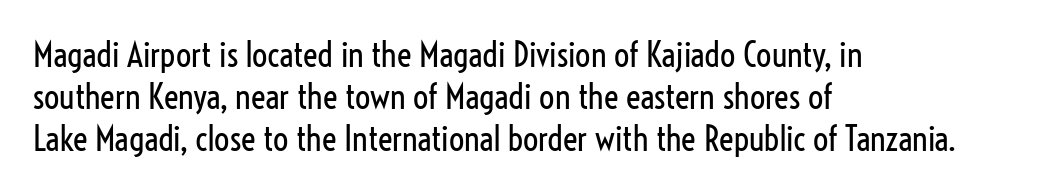
Here the designer chose a conventional face with non-uniform glyph widths. I'd call this a sans setting — the letters go barefoot. The letterforms sit at book weight or below. Caption: standard tracking, unaltered.
